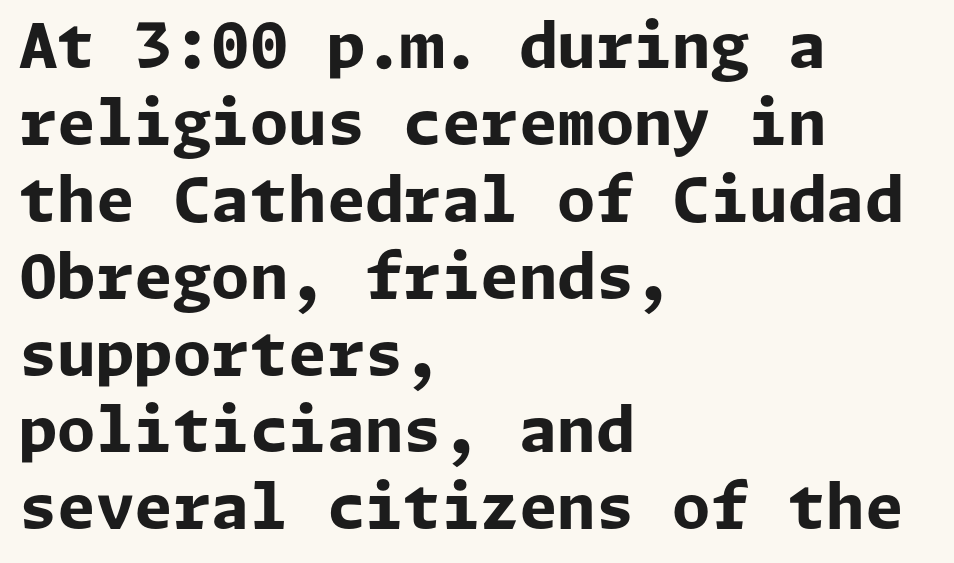
Q: Is the text bold? A: Yes.
Q: Is the text italic (slanted)? A: No, it is upright.
Q: Is the typeface a serif or a sans-serif typeface? A: Sans-serif.
Q: Is the text underlined? A: No.
Q: How is the paragraph aligned? A: Left-aligned.
Q: Is the spacing between letters normal or unusually wide? A: Normal.
Q: Width (condensed, normal, or wide)? A: Normal.
Q: Stroke contrast? A: Low.
Q: x-height? A: Medium.
